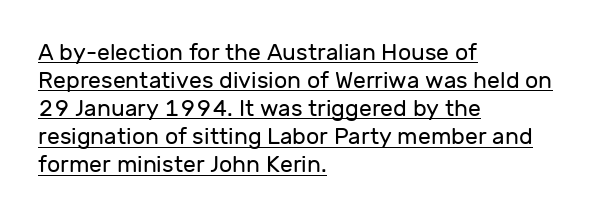
Q: Is the text bold? A: No.
Q: Is the text italic (slanted)? A: No, it is upright.
Q: Is the text underlined? A: Yes.
Q: How is the paragraph aligned? A: Left-aligned.
Q: Is the spacing between letters normal or unusually wide? A: Normal.
